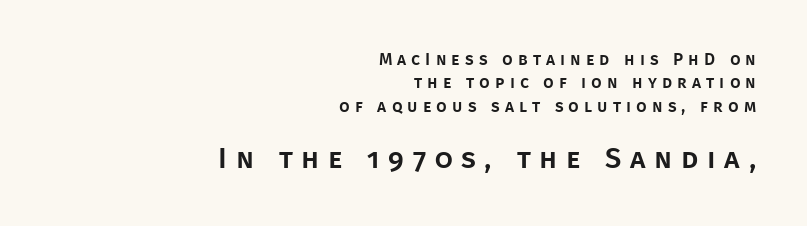
{"serif": "no", "italic": "no", "width": "normal", "stroke_contrast": "low", "x_height": "large", "monospaced": "no", "underline": "no", "align": "right", "line_spacing": "normal", "line_spacing_ratio": 1.38, "letter_spacing": "wide", "letter_spacing_em": 0.3, "larger_block": "second", "size_ratio": 1.71, "glyph_px": 29}
